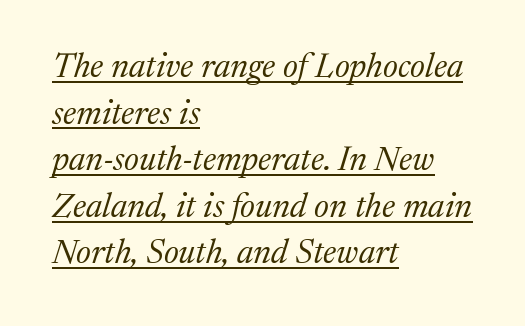
Q: Is the text bold? A: No.
Q: Is the text italic (slanted)? A: Yes, it leans right by about 17 degrees.
Q: Is the typeface a serif or a sans-serif typeface? A: Serif.
Q: Is the text underlined? A: Yes.
Q: How is the paragraph aligned? A: Left-aligned.
Q: Is the spacing between letters normal or unusually wide? A: Normal.
Q: Is the spacing between lines tight, normal or loose? A: Normal.
Q: Width (condensed, normal, or wide)? A: Normal.
Q: Stroke contrast? A: Medium.
Q: x-height? A: Medium.
Q: Monospaced? A: No.
